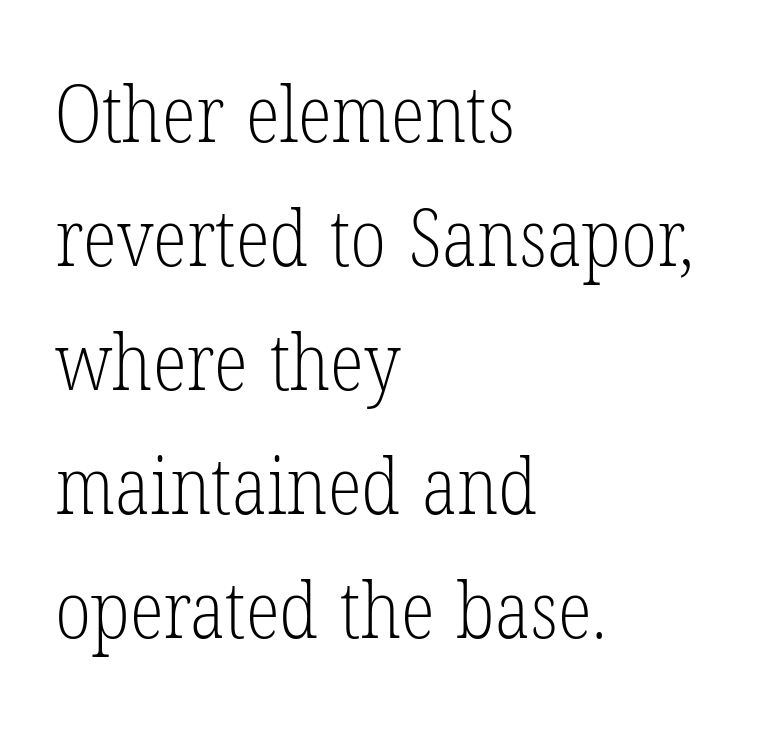
Q: Is the text bold? A: No.
Q: Is the text italic (slanted)? A: No, it is upright.
Q: Is the typeface a serif or a sans-serif typeface? A: Serif.
Q: Is the text underlined? A: No.
Q: How is the paragraph aligned? A: Left-aligned.
Q: Is the spacing between letters normal or unusually wide? A: Normal.
Q: Is the spacing between lines tight, normal or loose? A: Normal.
Q: Width (condensed, normal, or wide)? A: Condensed.
Q: Stroke contrast? A: Low.
Q: x-height? A: Medium.
Q: Monospaced? A: No.
